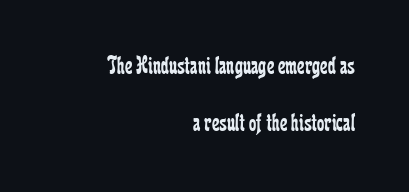
This rendering leaves character spacing at its baseline value. No extra ink here — the face is not bold. Reading down the column, the eye jumps a long way to each next line. Horizontal alignment here is rightward, an uncommon choice for prose.
